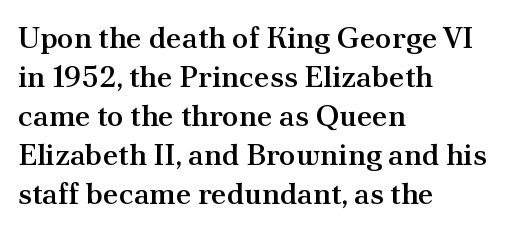
{"serif": "yes", "italic": "no", "bold": "semi", "weight": "semibold", "width": "normal", "stroke_contrast": "medium", "x_height": "small", "monospaced": "no", "underline": "no", "align": "left", "line_spacing": "normal", "line_spacing_ratio": 1.3, "letter_spacing": "normal", "letter_spacing_em": 0.0, "glyph_px": 30}
